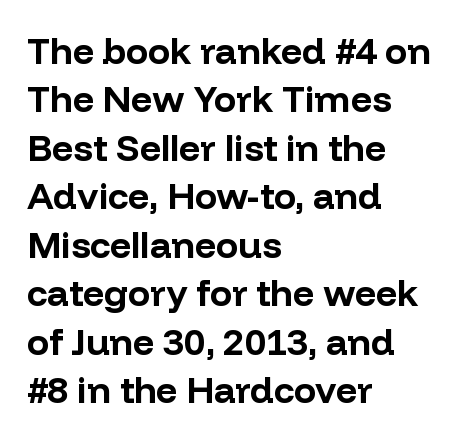
Check under the words: just untouched page. There is no visible air inserted between adjacent glyphs. Note the varied advance widths — an 'i' is clearly narrower than an 'm'. What kind of face is this? One without serifs — a sans.
